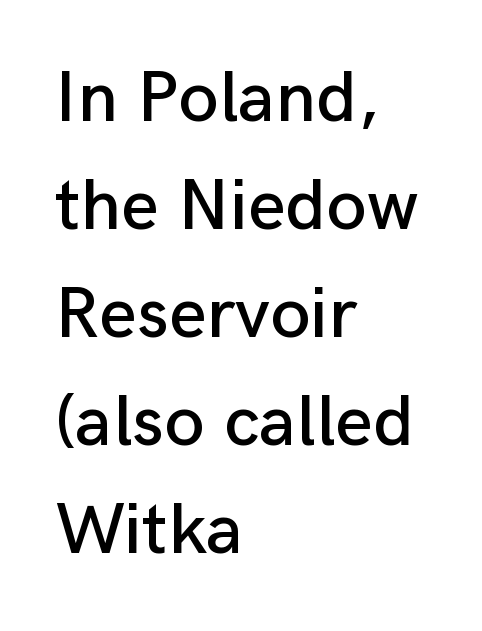
Q: Is the text italic (slanted)? A: No, it is upright.
Q: Is the typeface a serif or a sans-serif typeface? A: Sans-serif.
Q: Is the text underlined? A: No.
Q: How is the paragraph aligned? A: Left-aligned.
Q: Is the spacing between letters normal or unusually wide? A: Normal.
Q: Is the spacing between lines tight, normal or loose? A: Normal.
Q: Width (condensed, normal, or wide)? A: Normal.
Q: Stroke contrast? A: Low.
Q: x-height? A: Medium.
Q: Monospaced? A: No.
